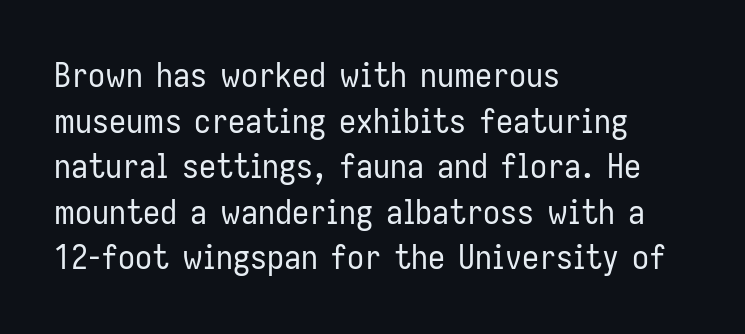
Each letter keeps its own natural width here, so spacing adapts to shape. Students, note that the glyphs here touch the page at normal intervals. A clean baseline with only descenders dipping below it. I'd call this a sans setting — the letters go barefoot. The line-height multiplier appears to be the usual default. The lines are quadded left.
